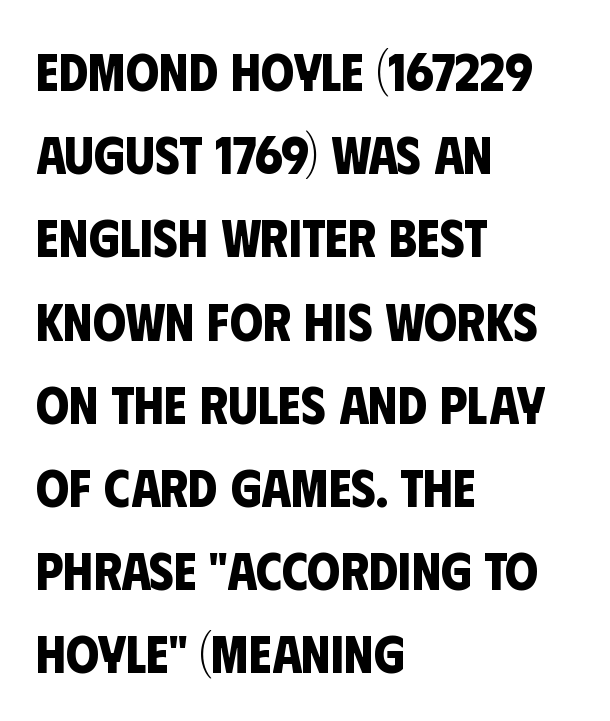
The image shows 53 px bold, condensed sans-serif type; set left-aligned, normal line spacing (1.57x), normal letter spacing, not underlined; low stroke contrast and a large x-height.
